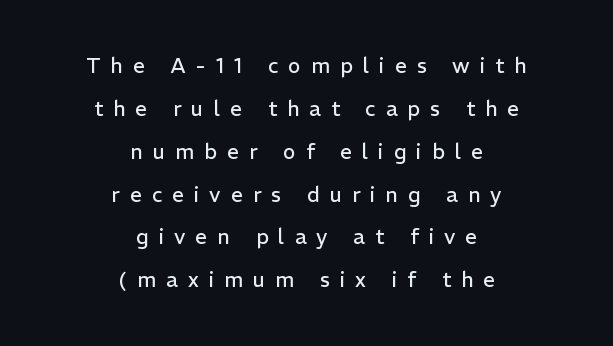
The image shows 21 px text type, upright; set centered, loose line spacing (2.04x), unusually wide letter spacing (+0.48 em), not underlined.
